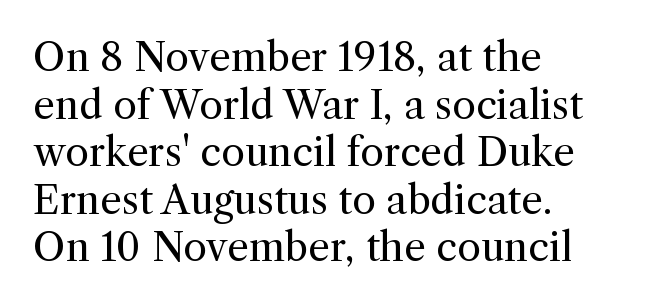
It's the straight-up-and-down kind of type. Is this a heavy cut? Hardly; it is regular or lighter. There is no visible air inserted between adjacent glyphs. The passage shown is typed in a proportional face where columns would drift.
